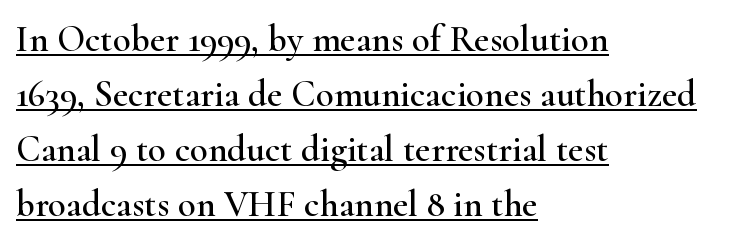
{"serif": "yes", "italic": "no", "width": "wide", "stroke_contrast": "high", "x_height": "small", "monospaced": "no", "underline": "yes", "align": "left", "line_spacing": "normal", "line_spacing_ratio": 1.49, "letter_spacing": "normal", "letter_spacing_em": 0.0, "glyph_px": 37}
